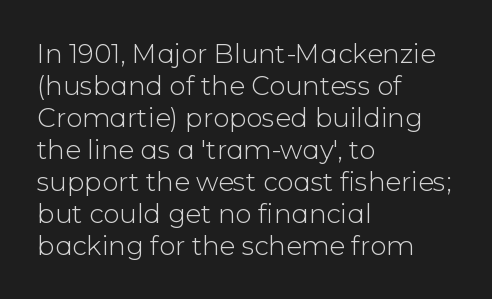
The passage shown is not underscored anywhere. Words appear dense and cohesive because spacing is normal. Alignment: flush left. Unlike italic type, these characters show no tilt at all.
